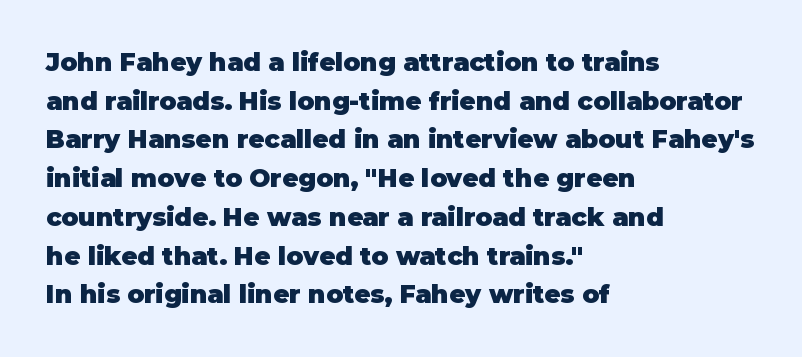
{"italic": "no", "bold": "yes", "underline": "no", "align": "left", "line_spacing": "normal", "line_spacing_ratio": 1.55, "letter_spacing": "normal", "letter_spacing_em": 0.0, "glyph_px": 25}
